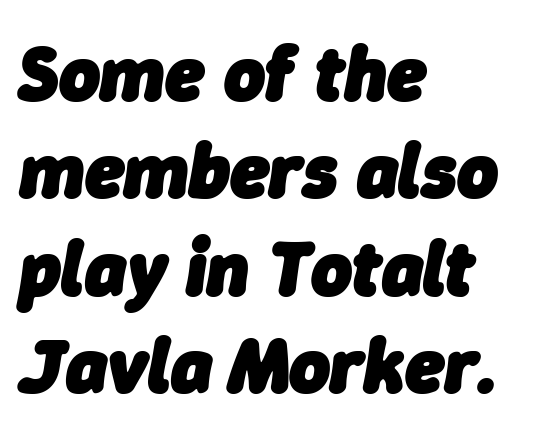
The letterforms sit shoulder to shoulder at normal distance. Looks like regular typesetting: each glyph gets only the width it needs. An italicized treatment has been applied to the whole sample. One-word summary of the alignment: left.
